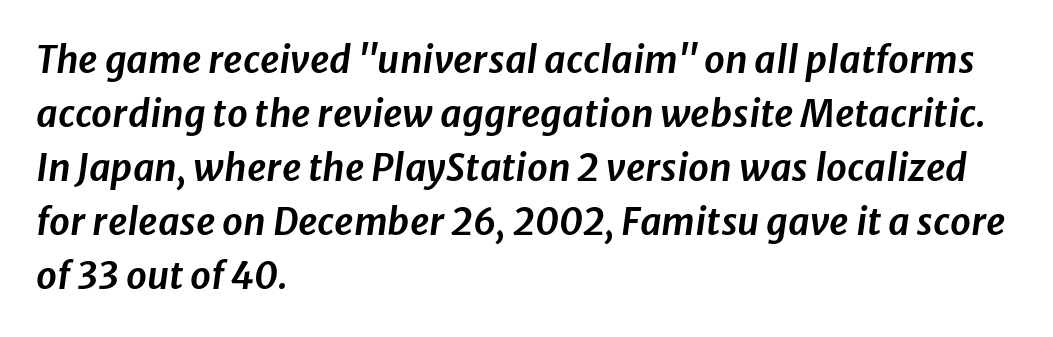
The image shows 37 px text type, italic (leaning right); set left-aligned, normal line spacing (1.46x), normal letter spacing, not underlined; low stroke contrast and a medium x-height.
